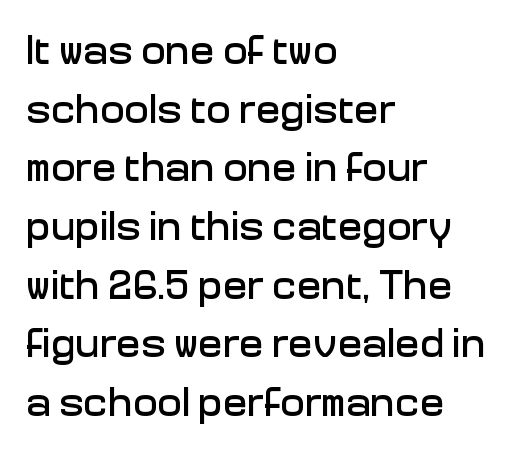
{"serif": "no", "italic": "no", "width": "normal", "stroke_contrast": "low", "x_height": "medium", "monospaced": "no", "underline": "no", "align": "left", "line_spacing": "normal", "line_spacing_ratio": 1.43, "letter_spacing": "normal", "letter_spacing_em": 0.0, "glyph_px": 41}
